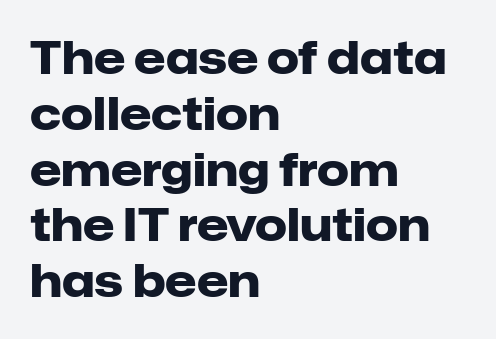
Q: Is the text bold? A: Yes.
Q: Is the text italic (slanted)? A: No, it is upright.
Q: Is the typeface a serif or a sans-serif typeface? A: Sans-serif.
Q: Is the text underlined? A: No.
Q: How is the paragraph aligned? A: Left-aligned.
Q: Is the spacing between letters normal or unusually wide? A: Normal.
Q: Width (condensed, normal, or wide)? A: Normal.
Q: Stroke contrast? A: Low.
Q: x-height? A: Medium.
Q: Monospaced? A: No.
